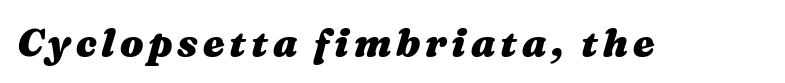
The image shows 39 px heavy, wide type, italic (leaning right); set not underlined; medium stroke contrast and a medium x-height.
